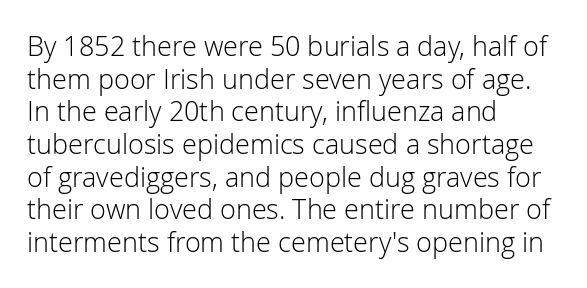
The image shows 27 px text type, upright; set left-aligned, line spacing 1.21x, normal letter spacing, not underlined.
